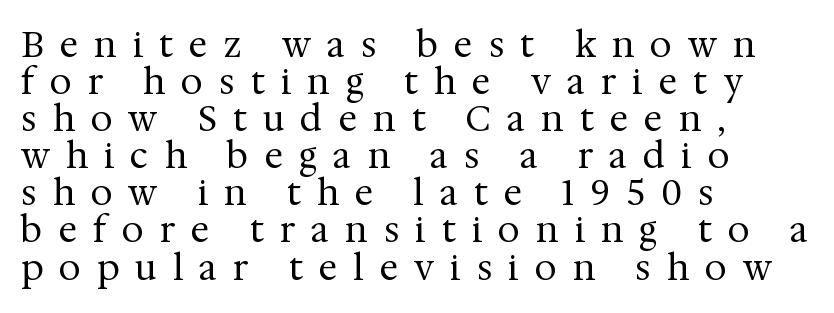
The image shows 35 px regular-weight serif type, upright; set left-aligned, tight line spacing (1.06x), unusually wide letter spacing (+0.47 em), not underlined; medium stroke contrast and a medium x-height.
